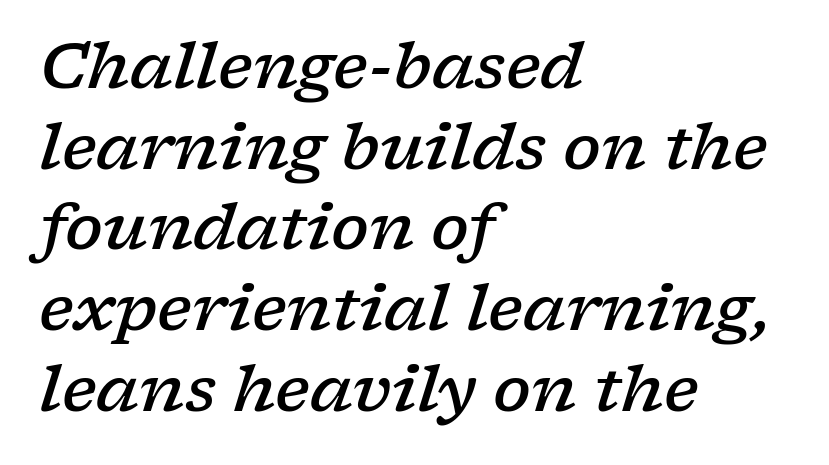
Q: Is the text bold? A: Semi-bold.
Q: Is the text italic (slanted)? A: Yes, it leans right by about 17 degrees.
Q: Is the typeface a serif or a sans-serif typeface? A: Serif.
Q: Is the text underlined? A: No.
Q: How is the paragraph aligned? A: Left-aligned.
Q: Is the spacing between letters normal or unusually wide? A: Normal.
Q: Is the spacing between lines tight, normal or loose? A: Normal.
Q: Width (condensed, normal, or wide)? A: Wide.
Q: Stroke contrast? A: Low.
Q: x-height? A: Medium.
Q: Monospaced? A: No.
